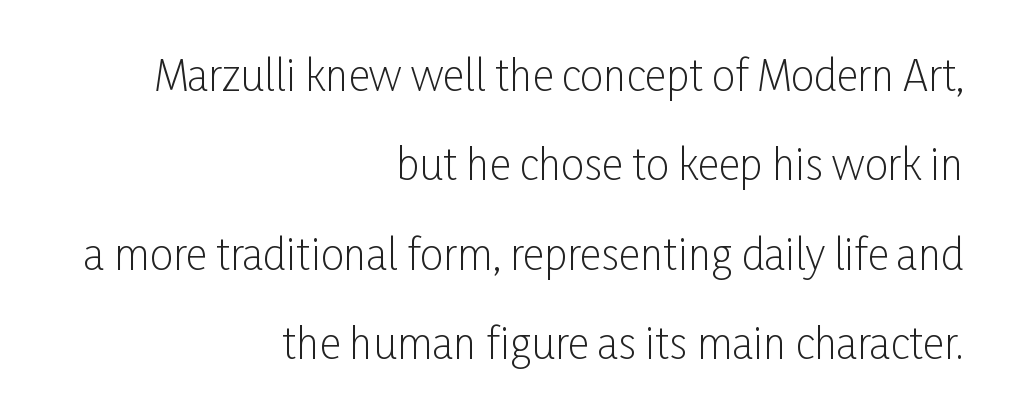
{"serif": "no", "italic": "no", "bold": "no", "weight": "light", "width": "condensed", "stroke_contrast": "low", "x_height": "medium", "monospaced": "no", "underline": "no", "align": "right", "line_spacing": "loose", "line_spacing_ratio": 2.13, "letter_spacing": "normal", "letter_spacing_em": 0.0, "glyph_px": 42}
